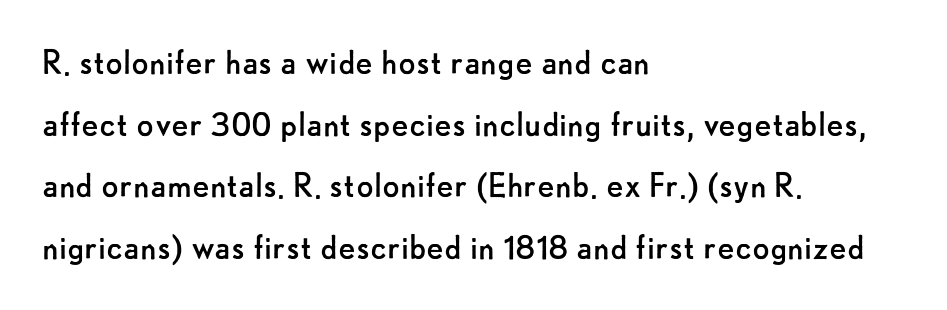
The image shows 40 px regular-weight sans-serif type, upright; set left-aligned, normal line spacing (1.54x), normal letter spacing, not underlined; low stroke contrast and a small x-height.
